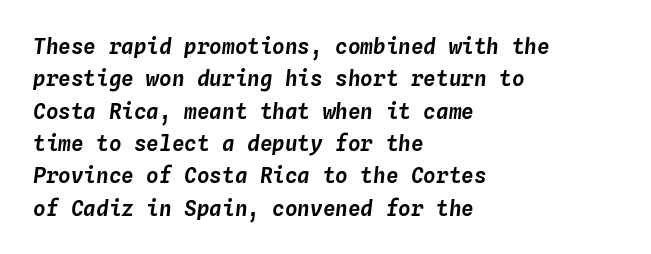
{"italic": "yes", "lean": "right", "slant_degrees": 4, "underline": "no", "align": "left", "line_spacing": "normal", "line_spacing_ratio": 1.54, "letter_spacing": "normal", "letter_spacing_em": 0.0, "glyph_px": 21}
